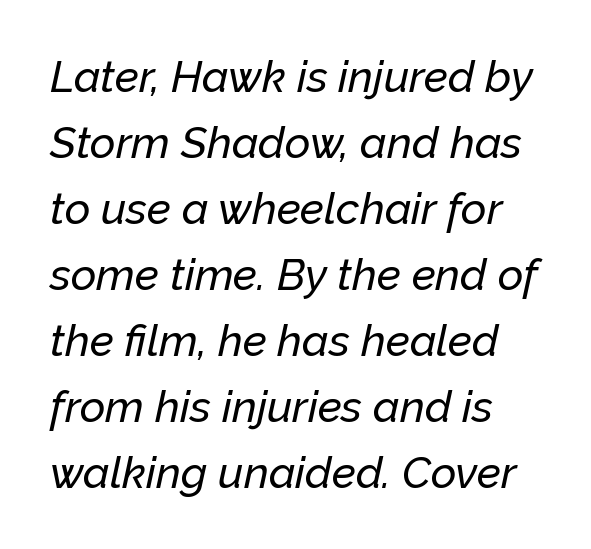
{"italic": "yes", "lean": "right", "slant_degrees": 12, "width": "normal", "stroke_contrast": "low", "x_height": "medium", "monospaced": "no", "underline": "no", "line_spacing": "normal", "line_spacing_ratio": 1.5, "letter_spacing": "normal", "letter_spacing_em": 0.0, "glyph_px": 44}
